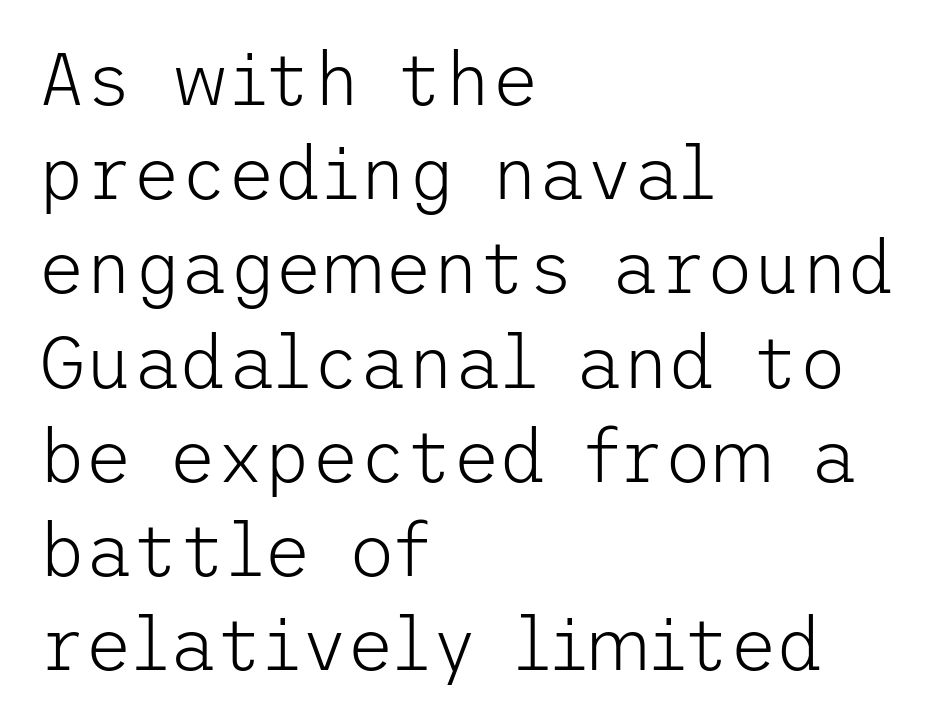
Students, observe: this is what conventionally led text looks like. The letters sit at their default tracking, neither squeezed nor spread. The lettering stays uniformly vertical, giving the passage a roman look. Compared with a centered layout, this one pins lines to the left instead. Look at the bottom of the vertical strokes: they stop flat, with no serifs. Vertical stems look standard width or narrower in stroke.
